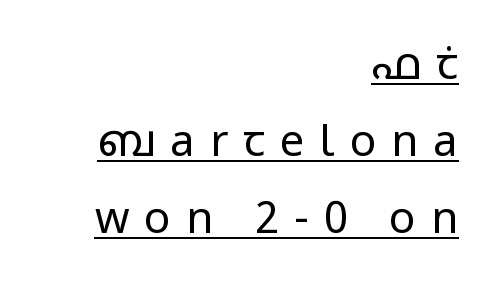
Is this a fixed-width face? No — the glyphs have proportional, varying widths. Notice how the stems are strictly vertical — no italics here. Stems here are at most as thick as an everyday book face. Letter spacing: wide. Observe the absence of serifs on each vertical stroke in this sample.
